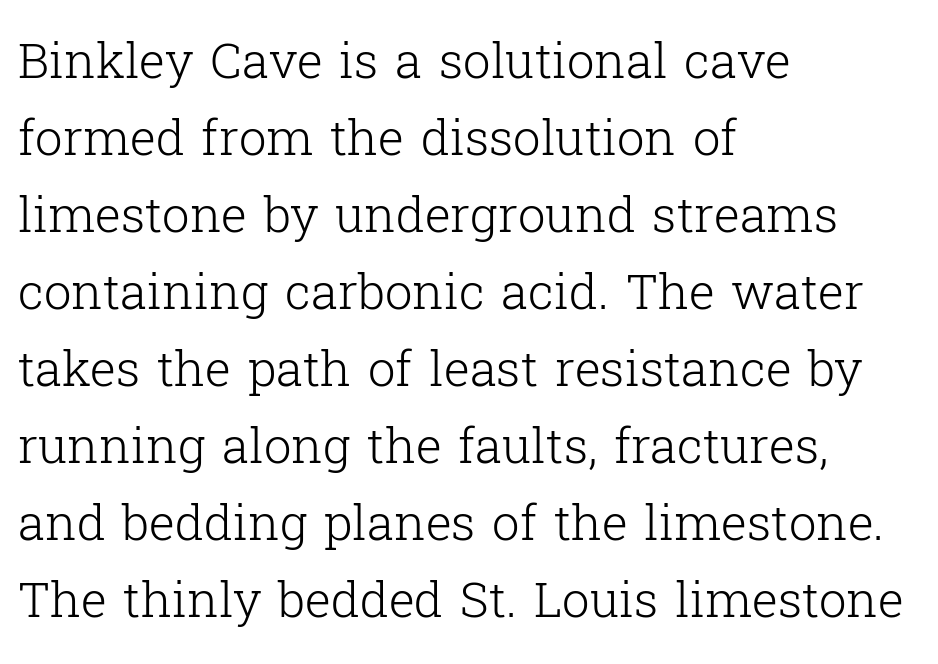
A light-to-regular cut is what we see here. Horizontally, the lines are justified to the leading edge only. The horizontal fit of the characters is conventional and even. Baseline-to-baseline distance is the conventional proportion of letter height. The specimen reads as upright at a glance.
